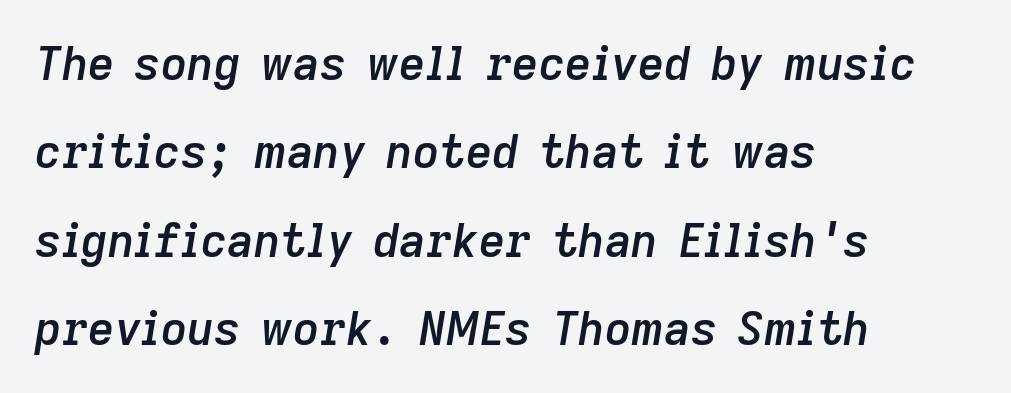
Q: Is the text bold? A: Semi-bold.
Q: Is the text italic (slanted)? A: Yes, it leans right by about 9 degrees.
Q: Is the text underlined? A: No.
Q: How is the paragraph aligned? A: Left-aligned.
Q: Is the spacing between letters normal or unusually wide? A: Normal.
Q: Is the spacing between lines tight, normal or loose? A: Loose.
Q: Width (condensed, normal, or wide)? A: Normal.
Q: Stroke contrast? A: Low.
Q: x-height? A: Medium.
Q: Monospaced? A: No.
